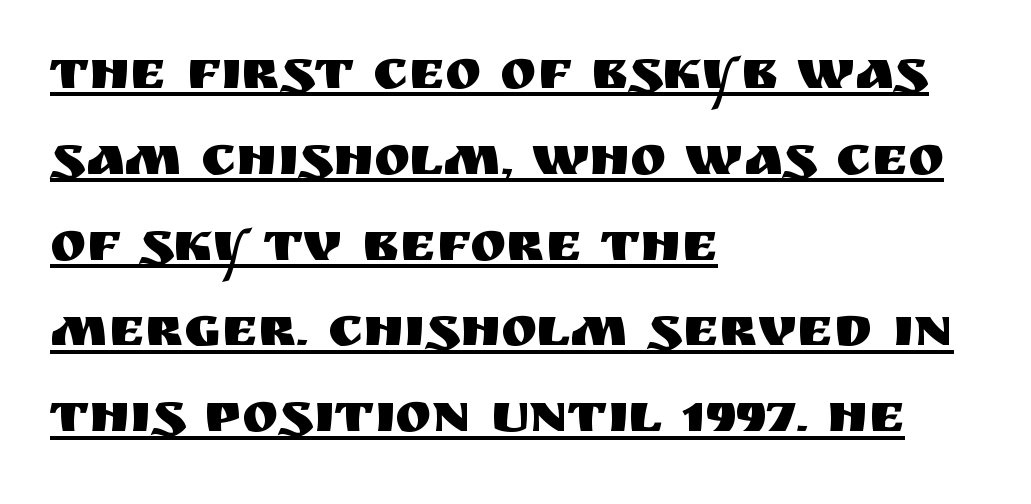
Q: Is the text italic (slanted)? A: No, it is upright.
Q: Is the typeface a serif or a sans-serif typeface? A: Sans-serif.
Q: Is the text underlined? A: Yes.
Q: How is the paragraph aligned? A: Left-aligned.
Q: Is the spacing between letters normal or unusually wide? A: Normal.
Q: Is the spacing between lines tight, normal or loose? A: Normal.
Q: Width (condensed, normal, or wide)? A: Normal.
Q: Stroke contrast? A: Medium.
Q: x-height? A: Large.
Q: Monospaced? A: No.
